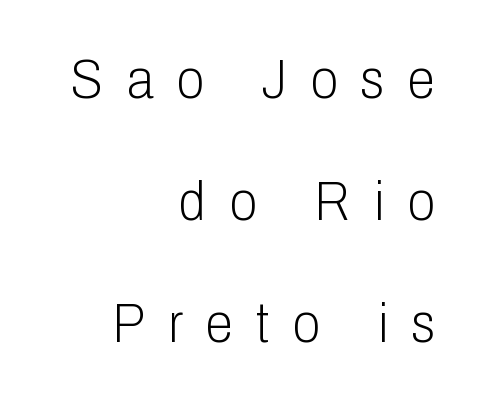
{"serif": "no", "italic": "no", "bold": "no", "weight": "light", "width": "condensed", "stroke_contrast": "low", "x_height": "medium", "monospaced": "no", "underline": "no", "align": "right", "line_spacing": "loose", "line_spacing_ratio": 2.18, "letter_spacing": "wide", "letter_spacing_em": 0.42, "glyph_px": 56}
